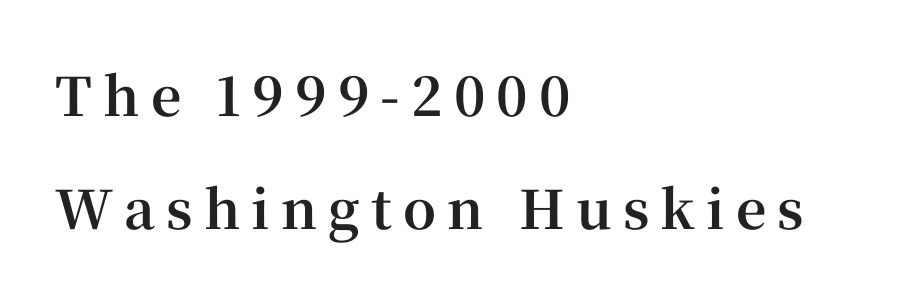
Q: Is the text bold? A: Yes.
Q: Is the text italic (slanted)? A: No, it is upright.
Q: Is the typeface a serif or a sans-serif typeface? A: Serif.
Q: Is the text underlined? A: No.
Q: How is the paragraph aligned? A: Left-aligned.
Q: Is the spacing between letters normal or unusually wide? A: Unusually wide.
Q: Is the spacing between lines tight, normal or loose? A: Loose.
Q: Width (condensed, normal, or wide)? A: Normal.
Q: Stroke contrast? A: High.
Q: x-height? A: Medium.
Q: Monospaced? A: No.
